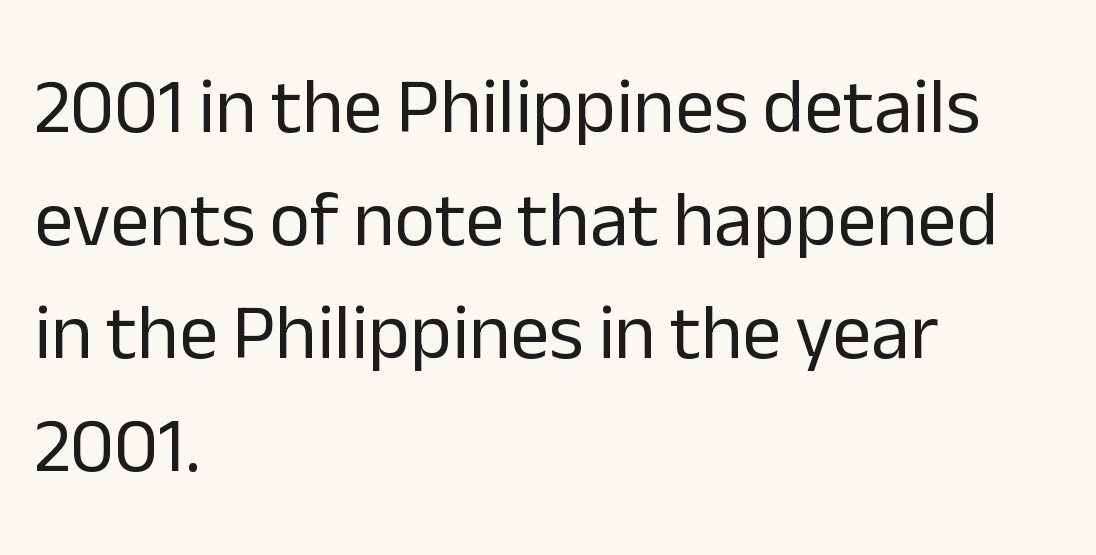
The image shows 78 px regular-weight sans-serif type, upright; set left-aligned, normal line spacing (1.45x), normal letter spacing, not underlined; low stroke contrast and a medium x-height.
